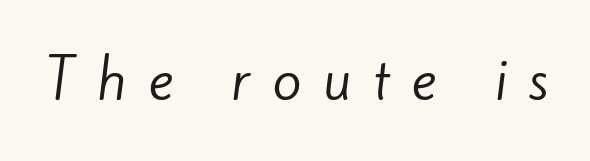
Q: Is the text bold? A: No.
Q: Is the typeface a serif or a sans-serif typeface? A: Sans-serif.
Q: Is the text underlined? A: No.
Q: Is the spacing between letters normal or unusually wide? A: Unusually wide.
Q: Width (condensed, normal, or wide)? A: Normal.
Q: Stroke contrast? A: Low.
Q: x-height? A: Small.
Q: Monospaced? A: No.
